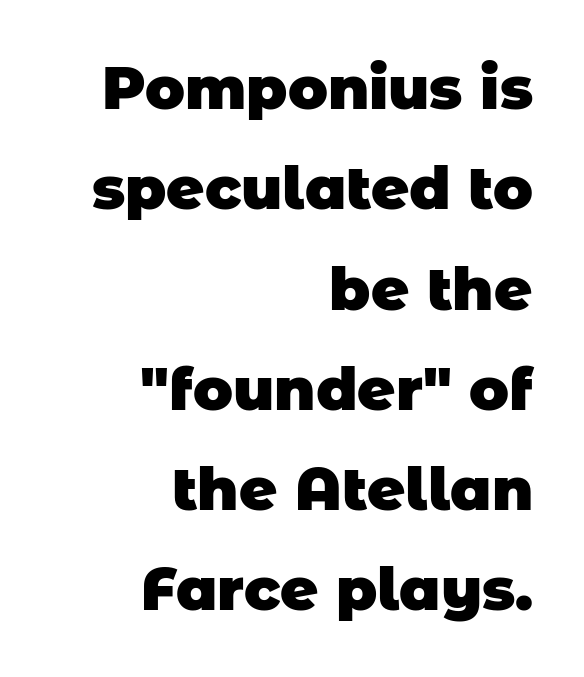
{"serif": "no", "bold": "yes", "weight": "heavy", "width": "normal", "stroke_contrast": "low", "x_height": "large", "monospaced": "no", "underline": "no", "align": "right", "line_spacing": "normal", "line_spacing_ratio": 1.7, "letter_spacing": "normal", "letter_spacing_em": 0.0, "glyph_px": 59}
